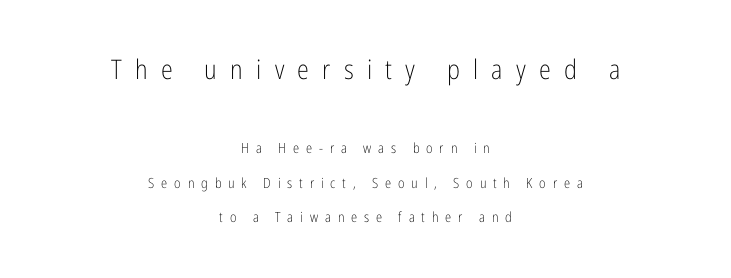
Q: Is the text bold? A: No.
Q: Is the text italic (slanted)? A: No, it is upright.
Q: Is the text underlined? A: No.
Q: How is the paragraph aligned? A: Centered.
Q: Is the spacing between letters normal or unusually wide? A: Unusually wide.
Q: Is the spacing between lines tight, normal or loose? A: Loose.
Q: Which block of text is set in a larger size, the first (top) or the second (bottom)? A: The first (top) one.
